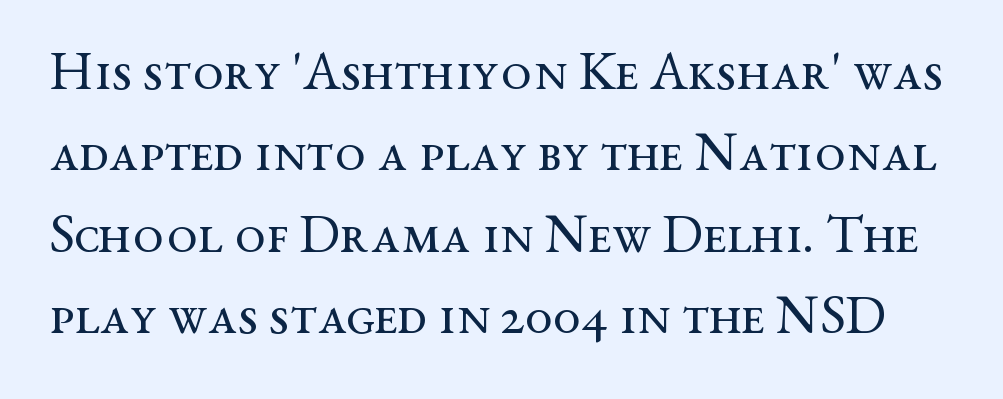
{"serif": "yes", "italic": "no", "bold": "no", "weight": "regular", "width": "wide", "stroke_contrast": "medium", "x_height": "medium", "monospaced": "no", "underline": "no", "line_spacing": "normal", "line_spacing_ratio": 1.48, "letter_spacing": "normal", "letter_spacing_em": 0.0, "glyph_px": 55}
